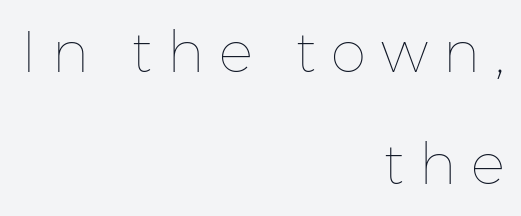
Unbolded letterforms with no extra heft. In terms of posture, this sample is upright. A typesetter would call this leading open, well beyond the default. The passage shown is not underscored anywhere.
